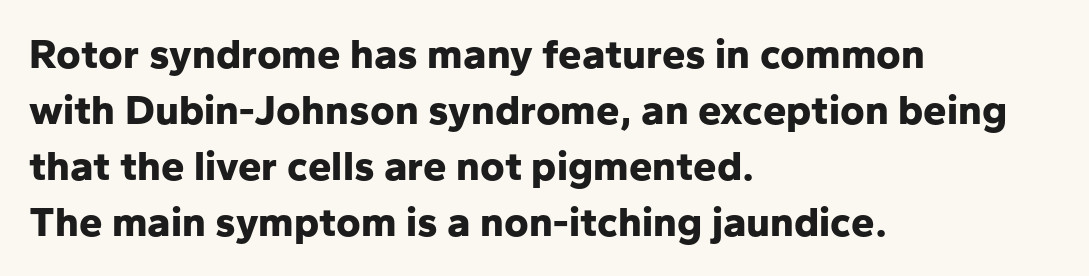
The gaps between neighbouring characters are ordinary and unremarkable. Short and long lines alike share a common starting point at left. Letterform terminals end flat and unadorned throughout the passage. Decoration check: the copy has no underline. Upright lettering throughout.
